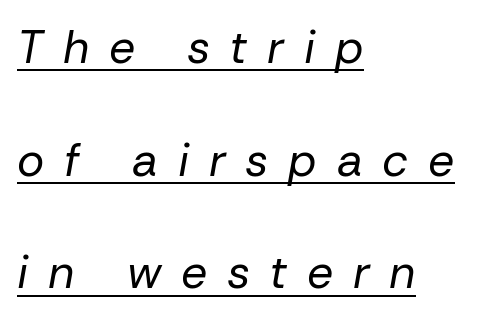
{"italic": "yes", "lean": "right", "slant_degrees": 10, "bold": "no", "weight": "regular", "width": "normal", "stroke_contrast": "low", "x_height": "medium", "monospaced": "no", "underline": "yes", "align": "left", "line_spacing": "loose", "line_spacing_ratio": 2.45, "letter_spacing": "wide", "letter_spacing_em": 0.43, "glyph_px": 46}
